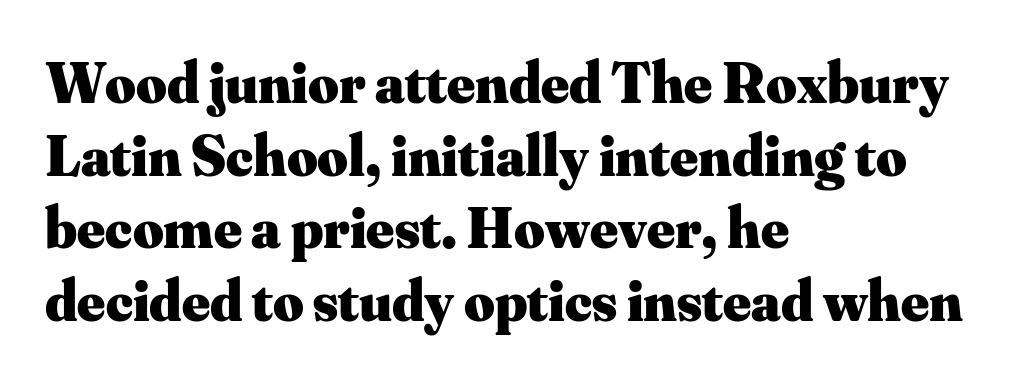
The image shows 59 px heavy serif type, upright; set left-aligned, line spacing 1.23x, normal letter spacing, not underlined; medium stroke contrast and a small x-height.
